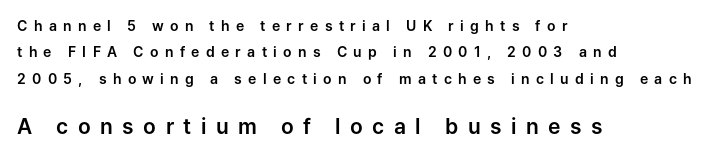
The image shows 21 px text type, upright; set left-aligned, line spacing 1.88x, unusually wide letter spacing (+0.45 em), not underlined; the second (bottom) block is 1.5x larger.
